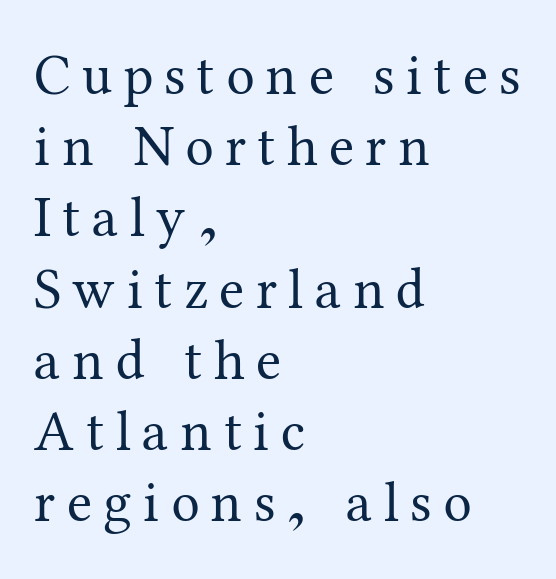
Q: Is the text bold? A: No.
Q: Is the text italic (slanted)? A: No, it is upright.
Q: Is the typeface a serif or a sans-serif typeface? A: Serif.
Q: Is the text underlined? A: No.
Q: How is the paragraph aligned? A: Left-aligned.
Q: Is the spacing between letters normal or unusually wide? A: Unusually wide.
Q: Is the spacing between lines tight, normal or loose? A: Normal.
Q: Width (condensed, normal, or wide)? A: Normal.
Q: Stroke contrast? A: Medium.
Q: x-height? A: Medium.
Q: Monospaced? A: No.
